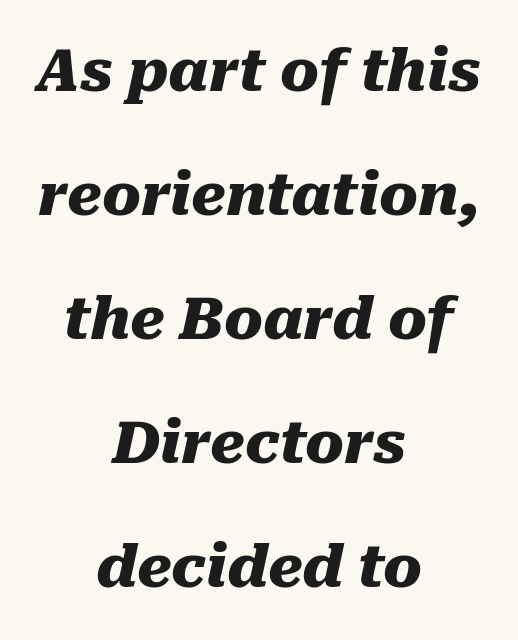
Q: Is the text bold? A: Yes.
Q: Is the text italic (slanted)? A: Yes, it leans right by about 10 degrees.
Q: Is the text underlined? A: No.
Q: How is the paragraph aligned? A: Centered.
Q: Is the spacing between letters normal or unusually wide? A: Normal.
Q: Is the spacing between lines tight, normal or loose? A: Loose.
Q: Width (condensed, normal, or wide)? A: Normal.
Q: Stroke contrast? A: Medium.
Q: x-height? A: Medium.
Q: Monospaced? A: No.
